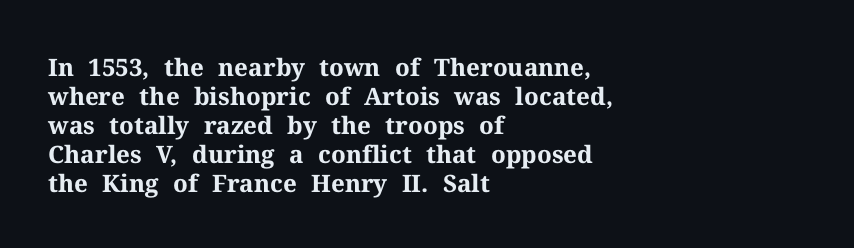
{"italic": "no", "bold": "yes", "underline": "no", "align": "left", "line_spacing_ratio": 1.21, "letter_spacing": "normal", "letter_spacing_em": 0.0, "glyph_px": 24}
